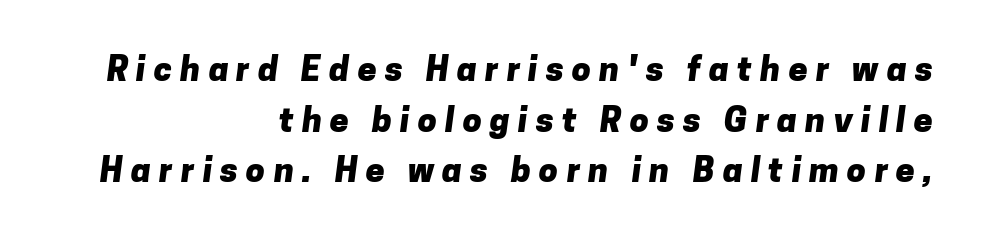
The image shows 34 px heavy sans-serif type; set right-aligned, normal line spacing (1.49x), unusually wide letter spacing (+0.24 em), not underlined; low stroke contrast and a medium x-height.
